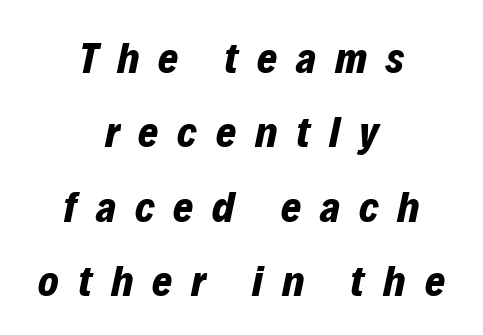
The image shows 43 px bold type, italic (leaning right); set centered, line spacing 1.73x, unusually wide letter spacing (+0.44 em), not underlined; low stroke contrast and a medium x-height.
